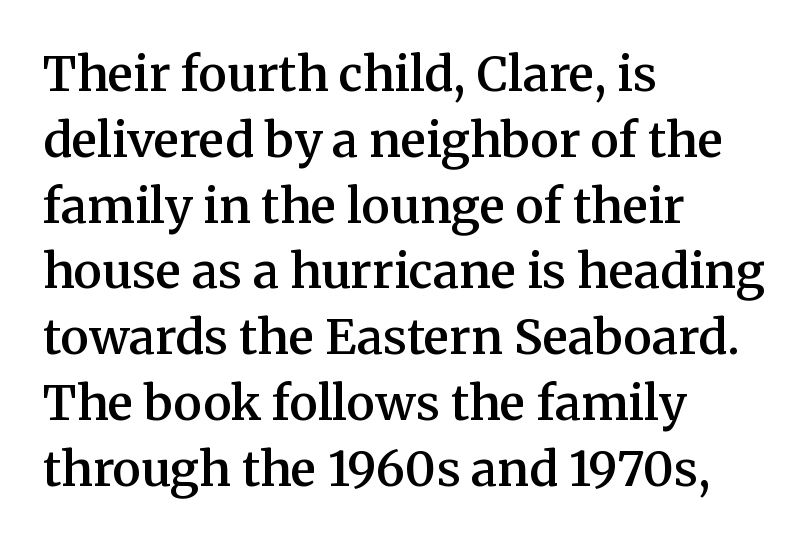
The typesetter chose a ragged-right arrangement here. Each letter keeps its own natural width here, so spacing adapts to shape. Old-style or modern, the face here clearly has serifs. Notice how descenders clear the ascenders below comfortably — that's standard leading. Glance below the letters and you will spot only blank space. Is there any slant? The stems are plumb.
